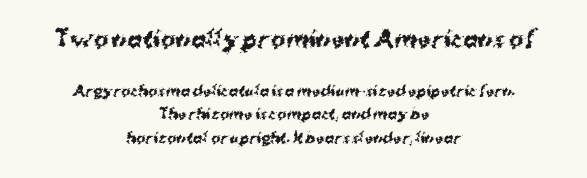
{"bold": "yes", "underline": "no", "align": "center", "line_spacing": "normal", "line_spacing_ratio": 1.69, "letter_spacing": "normal", "letter_spacing_em": 0.0, "larger_block": "first", "size_ratio": 1.57, "glyph_px": 22}
